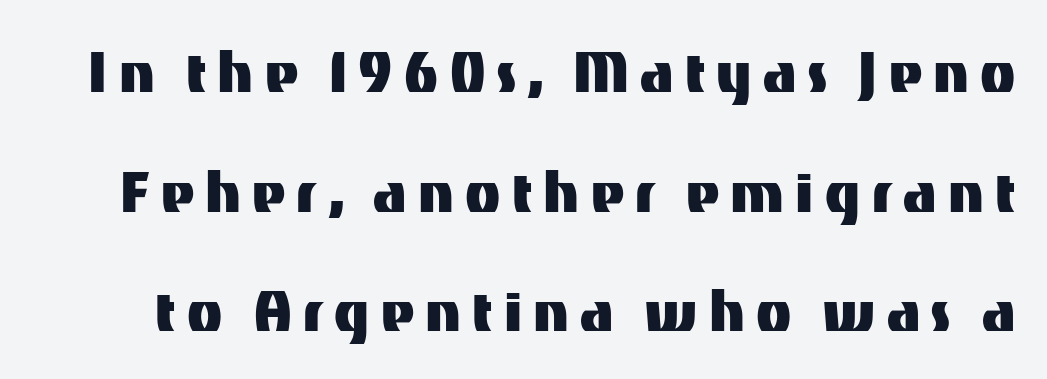
{"serif": "no", "italic": "no", "width": "normal", "stroke_contrast": "medium", "x_height": "medium", "monospaced": "no", "underline": "no", "line_spacing": "normal", "line_spacing_ratio": 1.66, "glyph_px": 72}
